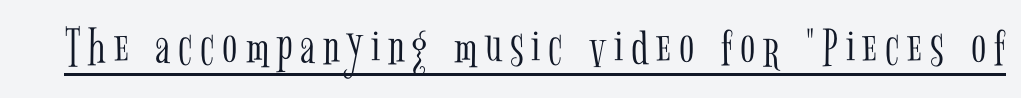
Q: Is the text bold? A: No.
Q: Is the text italic (slanted)? A: No, it is upright.
Q: Is the typeface a serif or a sans-serif typeface? A: Serif.
Q: Is the text underlined? A: Yes.
Q: Width (condensed, normal, or wide)? A: Condensed.
Q: Stroke contrast? A: Low.
Q: x-height? A: Medium.
Q: Monospaced? A: No.
